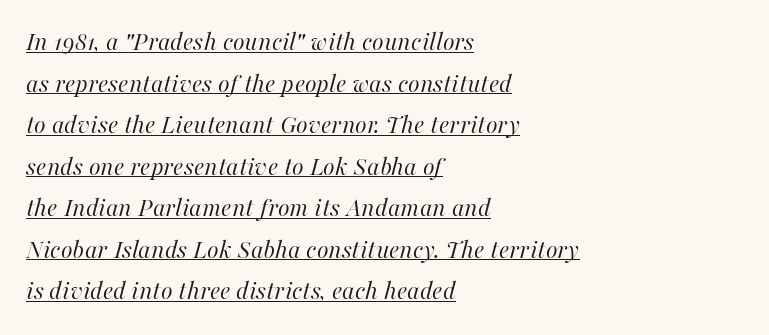
Q: Is the text bold? A: No.
Q: Is the text italic (slanted)? A: Yes, it leans right by about 16 degrees.
Q: Is the text underlined? A: Yes.
Q: How is the paragraph aligned? A: Left-aligned.
Q: Is the spacing between letters normal or unusually wide? A: Normal.
Q: Is the spacing between lines tight, normal or loose? A: Normal.
